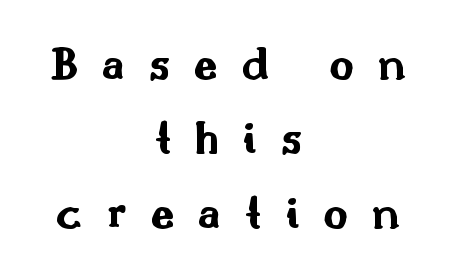
{"serif": "no", "italic": "no", "bold": "yes", "weight": "bold", "width": "wide", "stroke_contrast": "medium", "x_height": "small", "monospaced": "no", "underline": "no", "align": "center", "line_spacing": "normal", "line_spacing_ratio": 1.55, "letter_spacing": "wide", "letter_spacing_em": 0.5, "glyph_px": 48}
